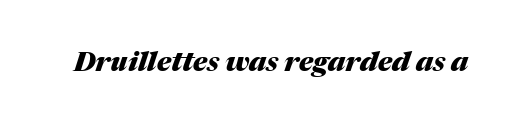
Q: Is the text bold? A: Yes.
Q: Is the text italic (slanted)? A: Yes, it leans right by about 17 degrees.
Q: Is the text underlined? A: No.
Q: Is the spacing between letters normal or unusually wide? A: Normal.
